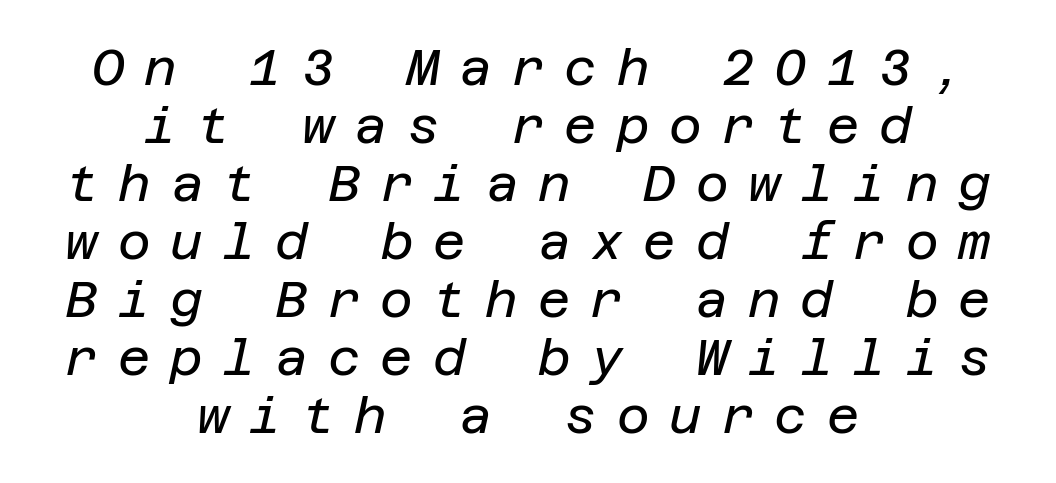
The image shows 50 px regular-weight type, italic (leaning right); set centered, line spacing 1.16x, unusually wide letter spacing (+0.4 em), not underlined; low stroke contrast and a large x-height.
